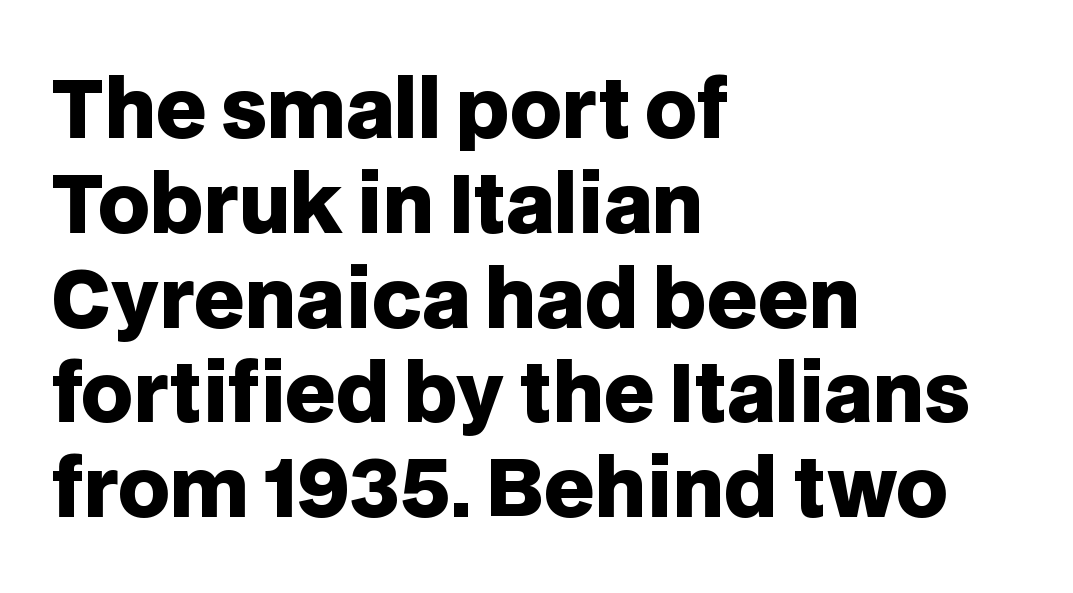
Just letters on the line, the space beneath them empty. A roman cut, with each character standing at attention. Regarding serifs, this sample does without them. The lines in this sample share a left origin and differ only in where they stop. The horizontal fit of the characters is conventional and even. The strokes are fattened all the way to bold.
